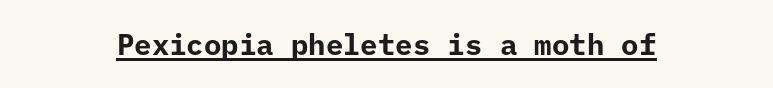
Is the type bold? Yes — the strokes are clearly thick and heavy. The specimen reads as upright at a glance. Centered paragraph, ragged on both sides. No extra tracking has been applied to these lines.
